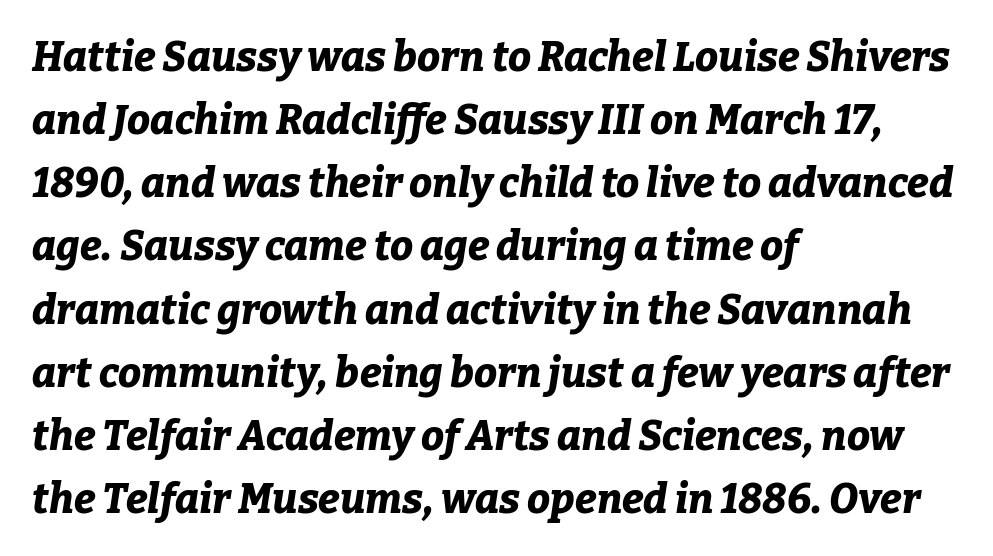
{"italic": "yes", "lean": "right", "slant_degrees": 9, "bold": "yes", "weight": "bold", "width": "normal", "stroke_contrast": "low", "x_height": "medium", "monospaced": "no", "underline": "no", "align": "left", "line_spacing": "normal", "line_spacing_ratio": 1.54, "letter_spacing": "normal", "letter_spacing_em": 0.0, "glyph_px": 41}
